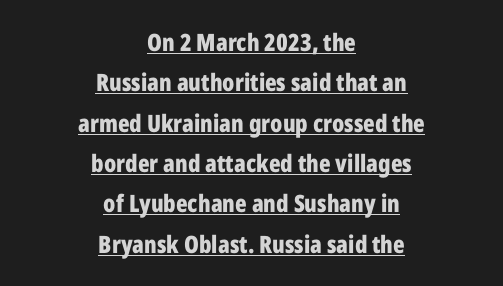
{"italic": "no", "bold": "yes", "underline": "yes", "align": "center", "line_spacing": "normal", "line_spacing_ratio": 1.68, "letter_spacing": "normal", "letter_spacing_em": 0.0, "glyph_px": 24}
